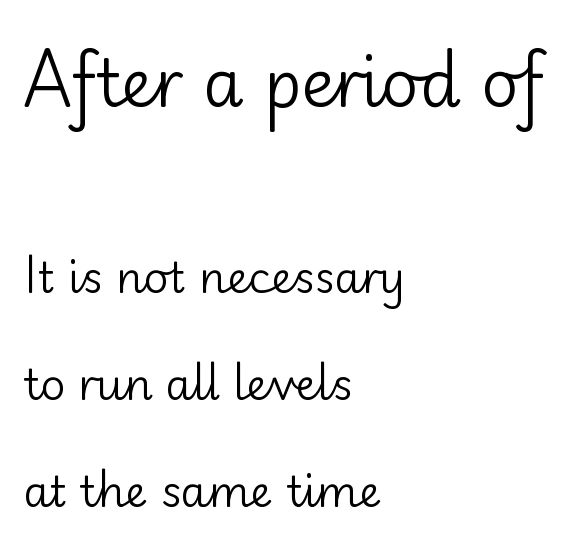
Q: Is the text bold? A: No.
Q: Is the text italic (slanted)? A: No, it is upright.
Q: Is the typeface a serif or a sans-serif typeface? A: Sans-serif.
Q: Is the text underlined? A: No.
Q: How is the paragraph aligned? A: Left-aligned.
Q: Is the spacing between letters normal or unusually wide? A: Normal.
Q: Is the spacing between lines tight, normal or loose? A: Loose.
Q: Which block of text is set in a larger size, the first (top) or the second (bottom)? A: The first (top) one.
Q: Width (condensed, normal, or wide)? A: Normal.
Q: Stroke contrast? A: Low.
Q: x-height? A: Small.
Q: Monospaced? A: No.
